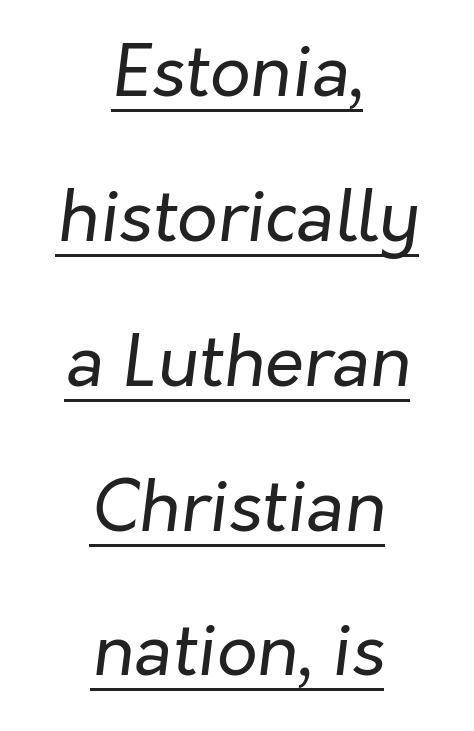
Q: Is the text bold? A: No.
Q: Is the text italic (slanted)? A: Yes, it leans right by about 7 degrees.
Q: Is the text underlined? A: Yes.
Q: How is the paragraph aligned? A: Centered.
Q: Is the spacing between letters normal or unusually wide? A: Normal.
Q: Is the spacing between lines tight, normal or loose? A: Loose.
Q: Width (condensed, normal, or wide)? A: Normal.
Q: Stroke contrast? A: Low.
Q: x-height? A: Medium.
Q: Monospaced? A: No.
